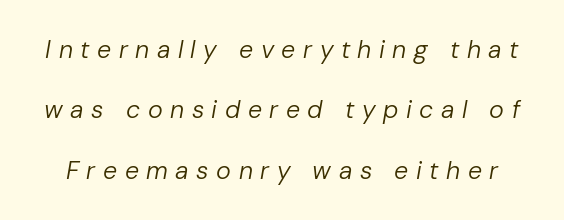
Q: Is the text bold? A: No.
Q: Is the text italic (slanted)? A: Yes, it leans right by about 10 degrees.
Q: Is the text underlined? A: No.
Q: Is the spacing between letters normal or unusually wide? A: Unusually wide.
Q: Is the spacing between lines tight, normal or loose? A: Loose.
